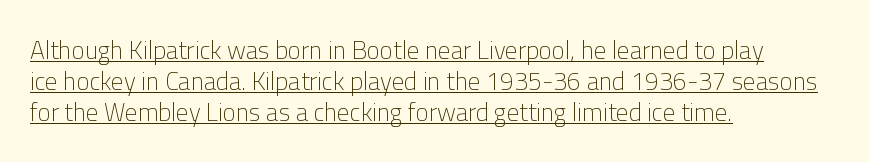
{"italic": "no", "bold": "no", "underline": "yes", "align": "left", "line_spacing": "normal", "line_spacing_ratio": 1.25, "letter_spacing": "normal", "letter_spacing_em": 0.0, "glyph_px": 25}
